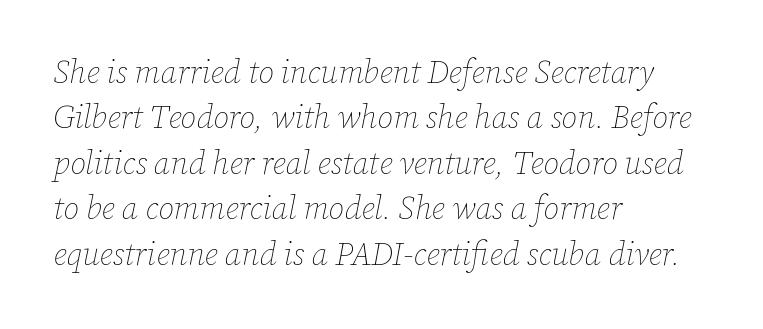
The image shows 32 px thin type, italic (leaning right); set left-aligned, normal line spacing (1.42x), normal letter spacing, not underlined; low stroke contrast and a medium x-height.
